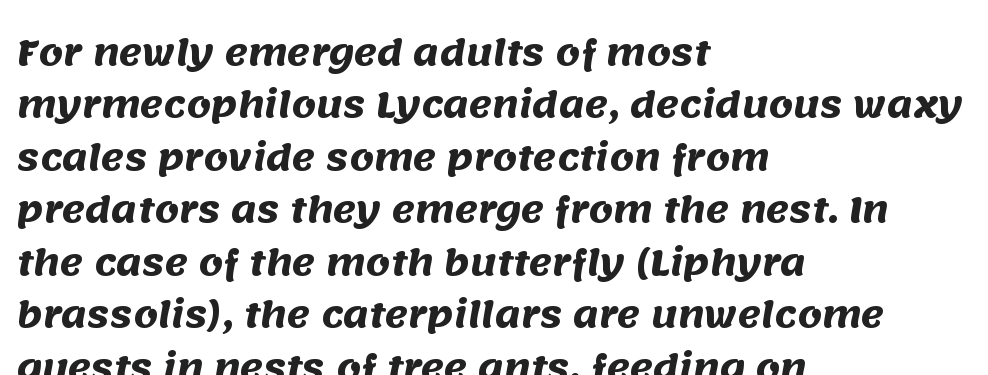
{"serif": "no", "bold": "yes", "weight": "heavy", "width": "normal", "stroke_contrast": "medium", "x_height": "large", "monospaced": "no", "underline": "no", "align": "left", "line_spacing": "normal", "line_spacing_ratio": 1.5, "letter_spacing": "normal", "letter_spacing_em": 0.0, "glyph_px": 35}
